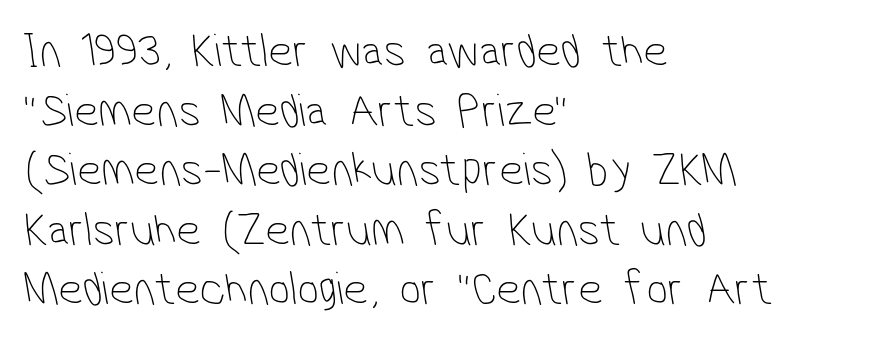
The text was rendered using a sans face with plain stroke endings. Weight: not bold — regular or lighter. These lines are rendered in a variable-pitch font. The words here are not underlined. Teacher's note: observe the even left margin — that is flush-left alignment.
